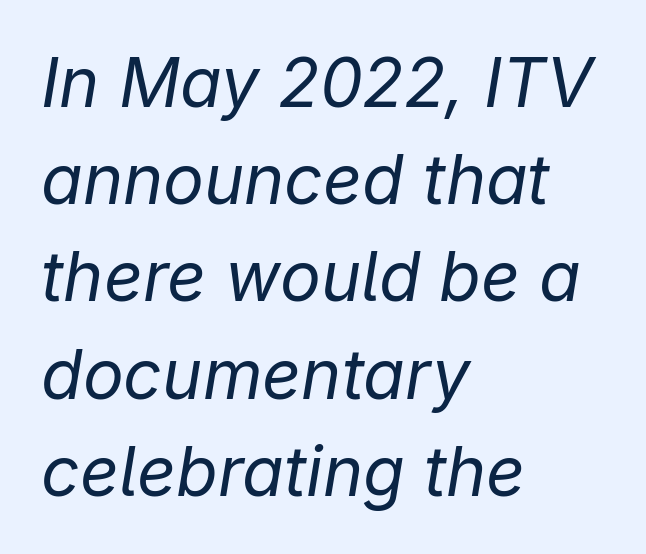
Q: Is the text bold? A: No.
Q: Is the text italic (slanted)? A: Yes, it leans right by about 9 degrees.
Q: Is the text underlined? A: No.
Q: How is the paragraph aligned? A: Left-aligned.
Q: Is the spacing between letters normal or unusually wide? A: Normal.
Q: Is the spacing between lines tight, normal or loose? A: Normal.
Q: Width (condensed, normal, or wide)? A: Normal.
Q: Stroke contrast? A: Low.
Q: x-height? A: Medium.
Q: Monospaced? A: No.
